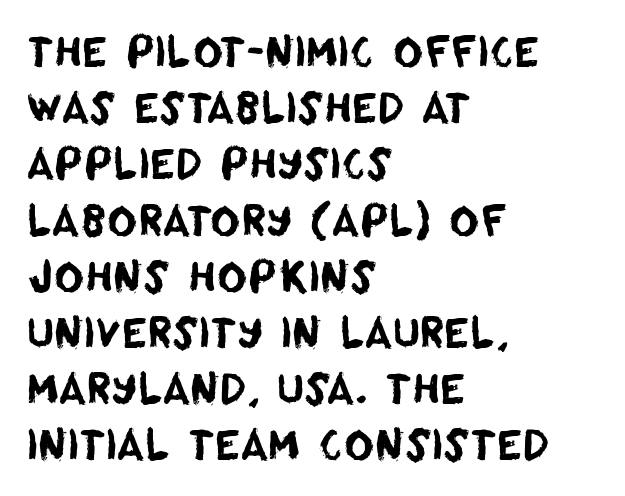
The image shows 41 px sans-serif type; set left-aligned, normal line spacing (1.37x), normal letter spacing, not underlined; low stroke contrast and a large x-height.
